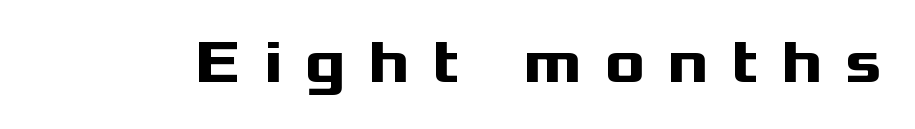
Q: Is the text bold? A: Yes.
Q: Is the text italic (slanted)? A: No, it is upright.
Q: Is the typeface a serif or a sans-serif typeface? A: Sans-serif.
Q: Is the text underlined? A: No.
Q: Is the spacing between letters normal or unusually wide? A: Unusually wide.
Q: Width (condensed, normal, or wide)? A: Wide.
Q: Stroke contrast? A: Medium.
Q: x-height? A: Medium.
Q: Monospaced? A: No.
